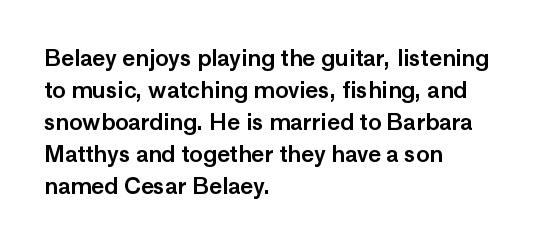
{"italic": "no", "underline": "no", "align": "left", "line_spacing": "normal", "line_spacing_ratio": 1.46, "letter_spacing": "normal", "letter_spacing_em": 0.0, "glyph_px": 22}
